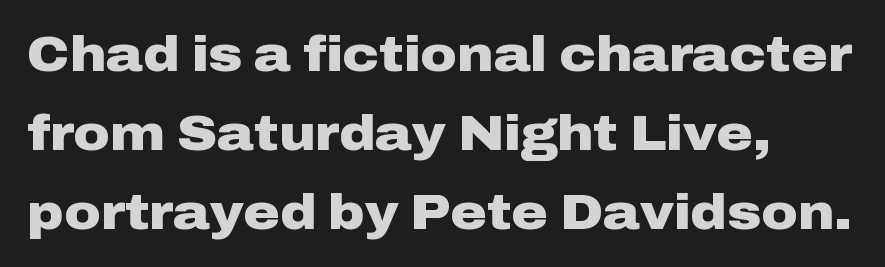
Emphasis by weight is at full strength: bold. The face used here is rendered with its standard letterfit. This block has exactly the height ordinary leading produces. Upright lettering throughout.
